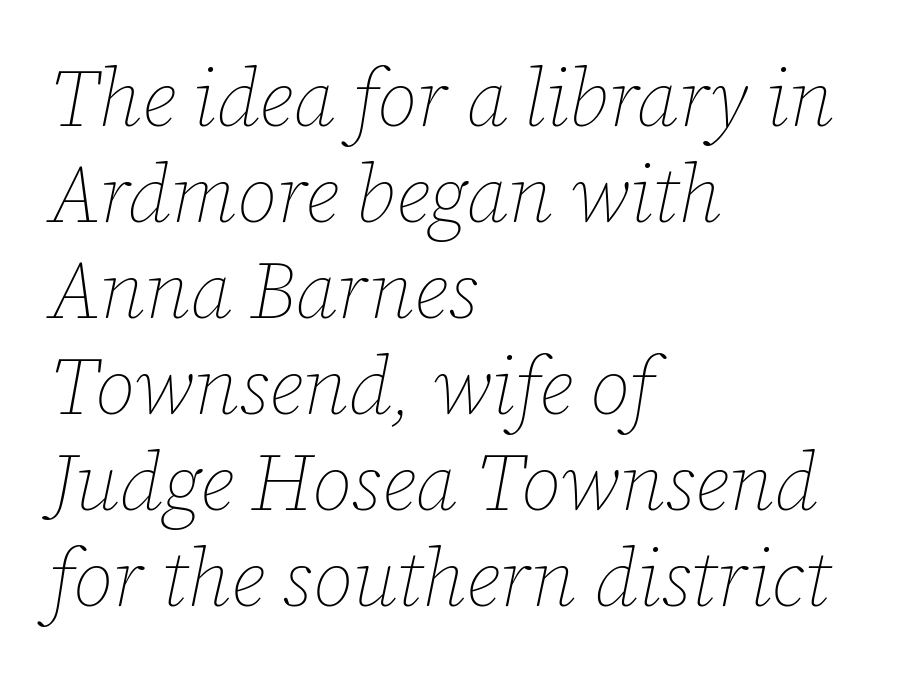
{"italic": "yes", "lean": "right", "slant_degrees": 12, "bold": "no", "weight": "thin", "width": "normal", "stroke_contrast": "low", "x_height": "medium", "monospaced": "no", "underline": "no", "align": "left", "line_spacing_ratio": 1.2, "letter_spacing": "normal", "letter_spacing_em": 0.0, "glyph_px": 80}
